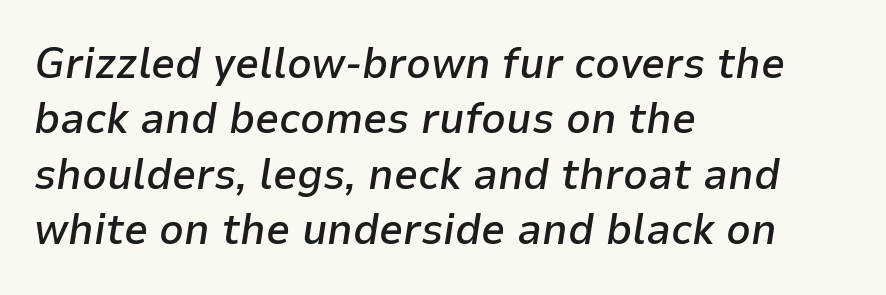
Q: Is the text bold? A: Semi-bold.
Q: Is the text italic (slanted)? A: Yes, it leans right by about 9 degrees.
Q: Is the text underlined? A: No.
Q: How is the paragraph aligned? A: Left-aligned.
Q: Is the spacing between letters normal or unusually wide? A: Normal.
Q: Is the spacing between lines tight, normal or loose? A: Normal.
Q: Width (condensed, normal, or wide)? A: Normal.
Q: Stroke contrast? A: Low.
Q: x-height? A: Medium.
Q: Monospaced? A: No.
